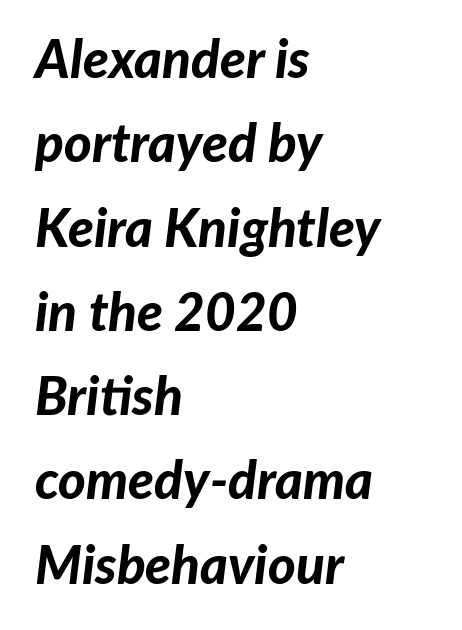
Q: Is the text bold? A: Yes.
Q: Is the text italic (slanted)? A: Yes, it leans right by about 7 degrees.
Q: Is the text underlined? A: No.
Q: How is the paragraph aligned? A: Left-aligned.
Q: Is the spacing between letters normal or unusually wide? A: Normal.
Q: Is the spacing between lines tight, normal or loose? A: Normal.
Q: Width (condensed, normal, or wide)? A: Normal.
Q: Stroke contrast? A: Low.
Q: x-height? A: Medium.
Q: Monospaced? A: No.
